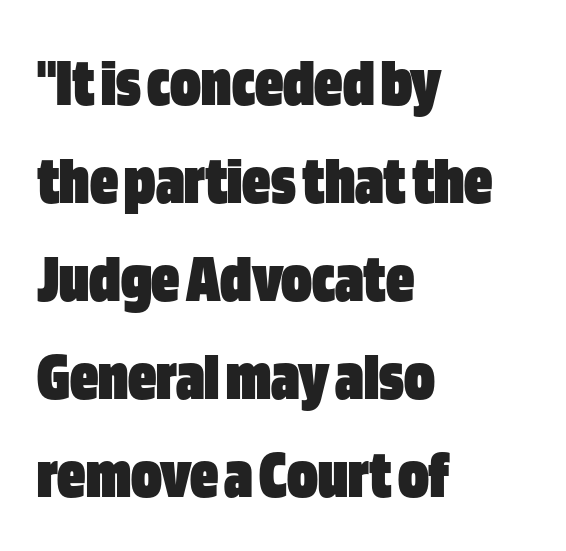
{"serif": "no", "italic": "no", "bold": "yes", "weight": "heavy", "width": "condensed", "stroke_contrast": "low", "x_height": "large", "monospaced": "no", "underline": "no", "align": "left", "line_spacing": "normal", "line_spacing_ratio": 1.4, "letter_spacing": "normal", "letter_spacing_em": 0.0, "glyph_px": 70}
